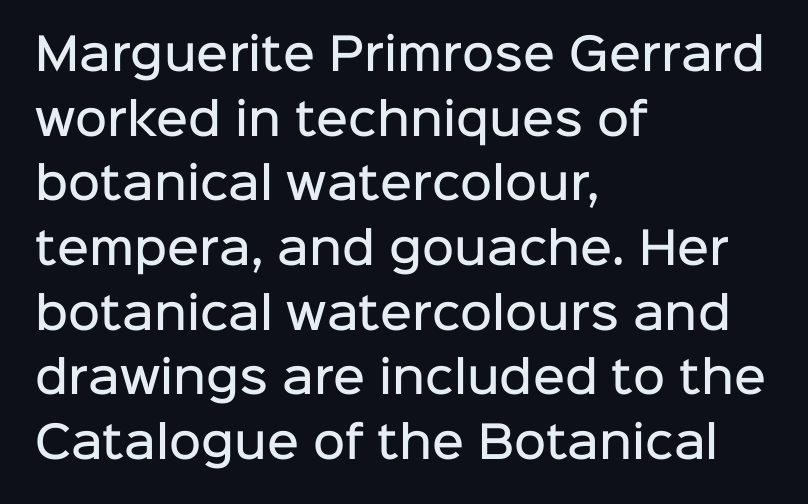
Q: Is the text bold? A: Semi-bold.
Q: Is the text italic (slanted)? A: No, it is upright.
Q: Is the typeface a serif or a sans-serif typeface? A: Sans-serif.
Q: Is the text underlined? A: No.
Q: How is the paragraph aligned? A: Left-aligned.
Q: Is the spacing between letters normal or unusually wide? A: Normal.
Q: Is the spacing between lines tight, normal or loose? A: Normal.
Q: Width (condensed, normal, or wide)? A: Normal.
Q: Stroke contrast? A: Low.
Q: x-height? A: Medium.
Q: Monospaced? A: No.
